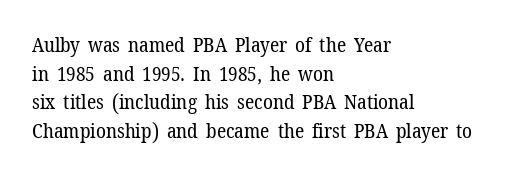
Q: Is the text bold? A: No.
Q: Is the text italic (slanted)? A: No, it is upright.
Q: Is the text underlined? A: No.
Q: How is the paragraph aligned? A: Left-aligned.
Q: Is the spacing between letters normal or unusually wide? A: Normal.
Q: Is the spacing between lines tight, normal or loose? A: Normal.
